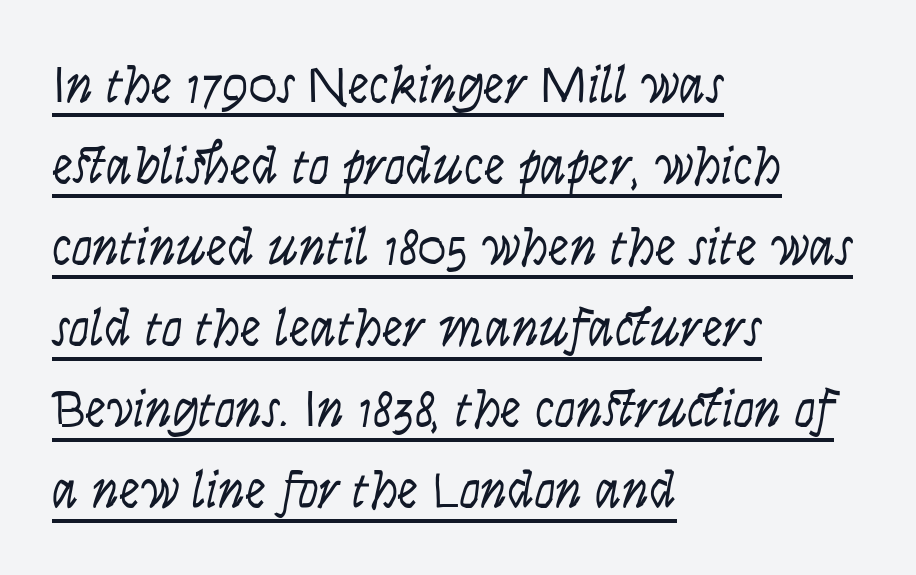
{"serif": "no", "bold": "no", "weight": "light", "width": "condensed", "stroke_contrast": "low", "x_height": "large", "monospaced": "no", "underline": "yes", "align": "left", "line_spacing": "normal", "line_spacing_ratio": 1.53, "letter_spacing": "normal", "letter_spacing_em": 0.0, "glyph_px": 53}
